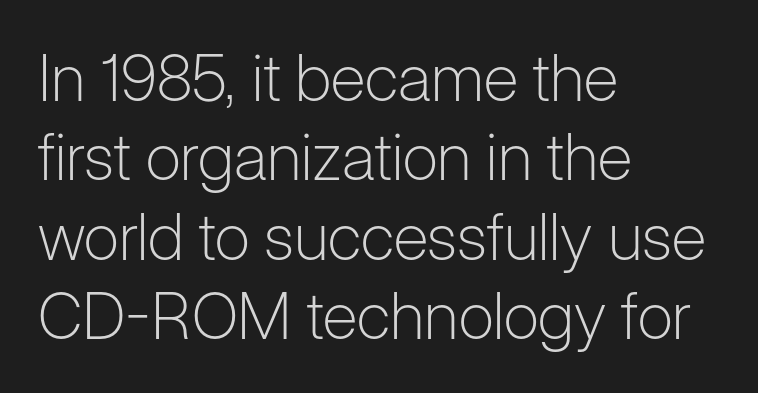
Q: Is the text bold? A: No.
Q: Is the text italic (slanted)? A: No, it is upright.
Q: Is the typeface a serif or a sans-serif typeface? A: Sans-serif.
Q: Is the text underlined? A: No.
Q: How is the paragraph aligned? A: Left-aligned.
Q: Is the spacing between letters normal or unusually wide? A: Normal.
Q: Width (condensed, normal, or wide)? A: Normal.
Q: Stroke contrast? A: Low.
Q: x-height? A: Medium.
Q: Monospaced? A: No.
